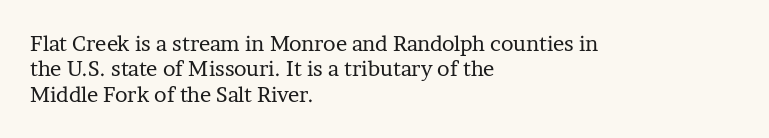
Q: Is the text bold? A: No.
Q: Is the text italic (slanted)? A: No, it is upright.
Q: Is the text underlined? A: No.
Q: How is the paragraph aligned? A: Left-aligned.
Q: Is the spacing between letters normal or unusually wide? A: Normal.
